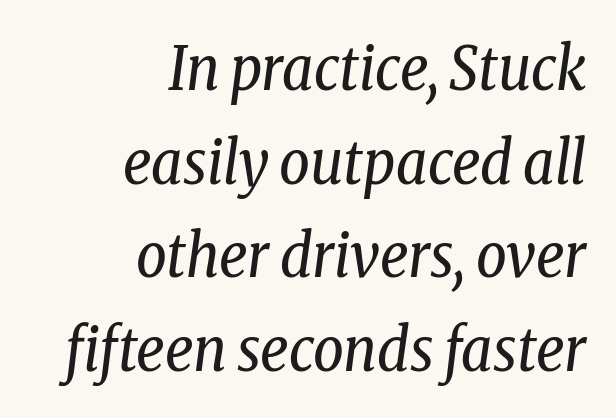
{"serif": "yes", "italic": "yes", "lean": "right", "slant_degrees": 8, "bold": "no", "weight": "regular", "width": "condensed", "stroke_contrast": "low", "x_height": "medium", "monospaced": "no", "underline": "no", "align": "right", "line_spacing": "normal", "line_spacing_ratio": 1.56, "letter_spacing": "normal", "letter_spacing_em": 0.0, "glyph_px": 60}
